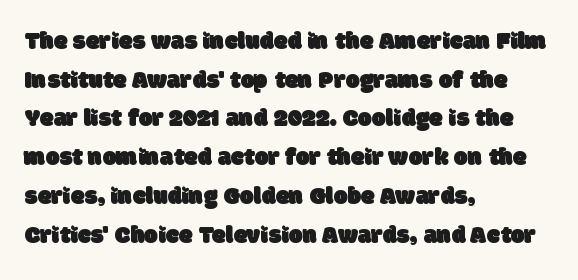
Horizontal alignment here is leftward, the default for most running prose. A typesetter would call this leading conventional body-copy spacing. The rendering keeps characters at their native spacing. Type without underlining.
